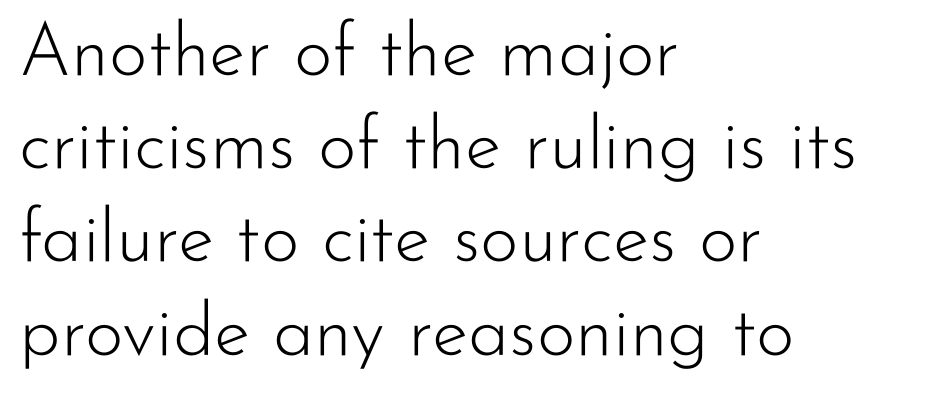
{"serif": "no", "italic": "no", "bold": "no", "weight": "light", "width": "normal", "stroke_contrast": "low", "x_height": "small", "monospaced": "no", "underline": "no", "align": "left", "line_spacing": "normal", "line_spacing_ratio": 1.26, "letter_spacing": "normal", "letter_spacing_em": 0.0, "glyph_px": 74}
